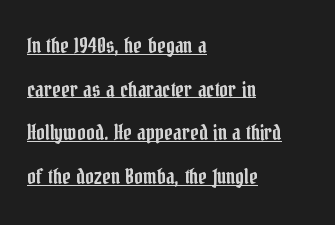
Compared with a centered layout, this one pins lines to the left instead. You could fit nearly another row in the gap between these rows. No italicization has been applied; the sample stays upright. These characters rest on top of a visible drawn line. The letters sit at their default tracking, neither squeezed nor spread.
